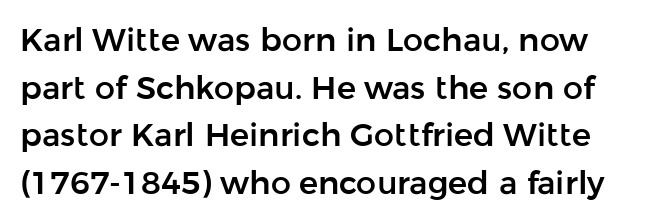
Check where the strokes stop: nothing finishes them off — pure sans. Proportional: the letters do not fall into vertical columns. Tall strokes in this sample are plumb rather than angled. Normally led — the rows are evenly, conventionally spaced. Look at the tracking — it's just the regular setting, nothing added.
